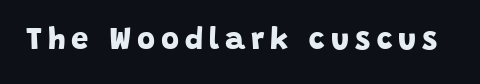
You can tell from the bare stems that sans-serif type was used. Notice how thick the strokes are: this is what a full bold looks like. The foot of each line stays bare and open. Proportional: the letters do not fall into vertical columns.
